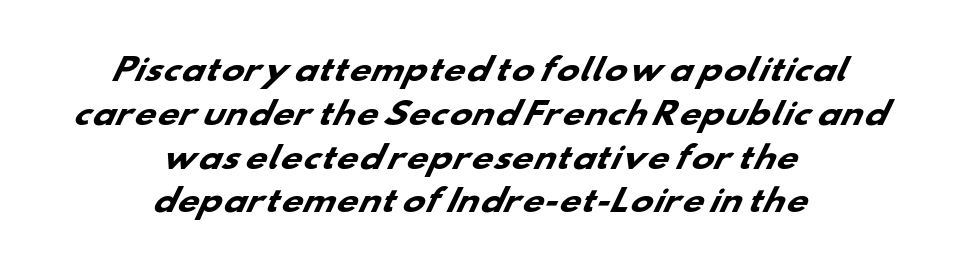
Q: Is the text bold? A: Yes.
Q: Is the typeface a serif or a sans-serif typeface? A: Sans-serif.
Q: Is the text underlined? A: No.
Q: How is the paragraph aligned? A: Centered.
Q: Is the spacing between letters normal or unusually wide? A: Normal.
Q: Is the spacing between lines tight, normal or loose? A: Normal.
Q: Width (condensed, normal, or wide)? A: Wide.
Q: Stroke contrast? A: Low.
Q: x-height? A: Small.
Q: Monospaced? A: No.
